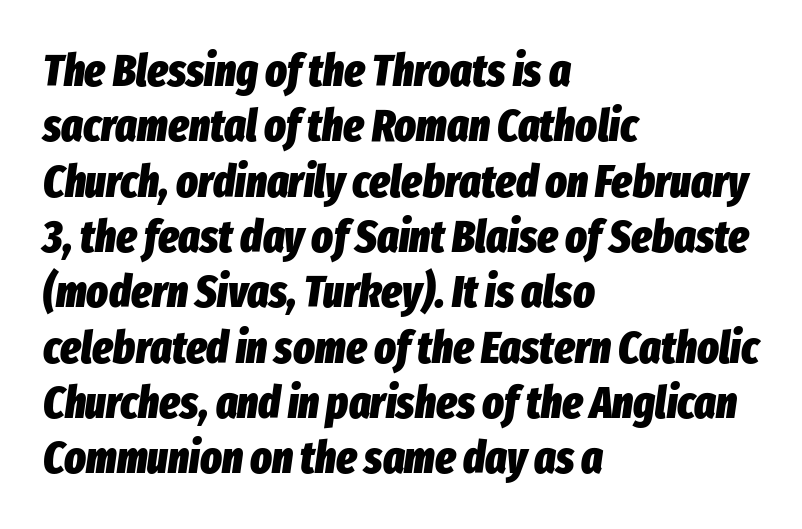
The image shows 45 px heavy, condensed type, italic (leaning right); set left-aligned, line spacing 1.23x, normal letter spacing, not underlined; low stroke contrast and a medium x-height.
